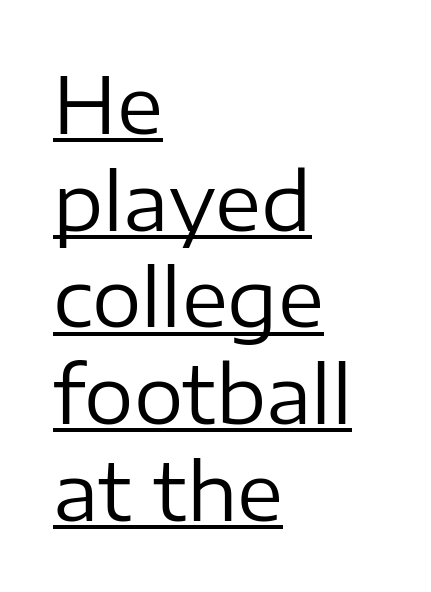
{"serif": "no", "italic": "no", "bold": "no", "weight": "regular", "width": "normal", "stroke_contrast": "low", "x_height": "medium", "monospaced": "no", "underline": "yes", "align": "left", "line_spacing_ratio": 1.24, "letter_spacing": "normal", "letter_spacing_em": 0.0, "glyph_px": 78}
